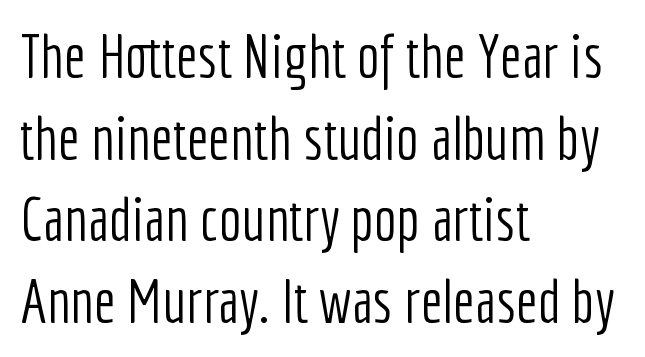
The image shows 61 px light, condensed sans-serif type, upright; set left-aligned, normal line spacing (1.34x), normal letter spacing, not underlined; low stroke contrast and a medium x-height.
